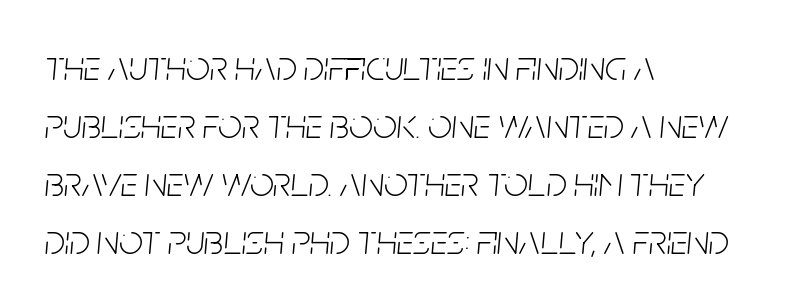
{"italic": "yes", "lean": "right", "slant_degrees": 5, "bold": "no", "weight": "light", "width": "condensed", "stroke_contrast": "low", "x_height": "large", "monospaced": "no", "underline": "no", "align": "left", "line_spacing": "normal", "line_spacing_ratio": 1.38, "letter_spacing": "normal", "letter_spacing_em": 0.0, "glyph_px": 42}
